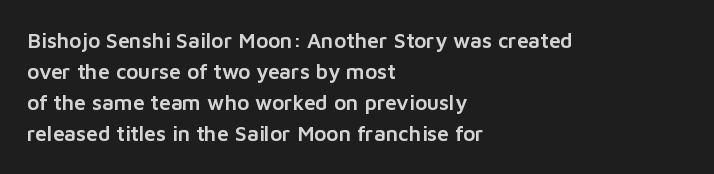
Q: Is the text italic (slanted)? A: No, it is upright.
Q: Is the text underlined? A: No.
Q: How is the paragraph aligned? A: Left-aligned.
Q: Is the spacing between letters normal or unusually wide? A: Normal.
Q: Is the spacing between lines tight, normal or loose? A: Normal.
